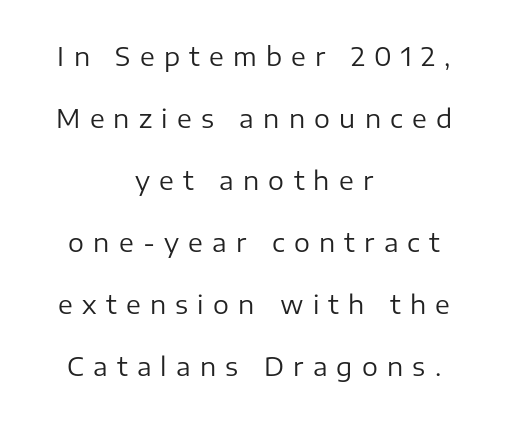
{"italic": "no", "bold": "no", "underline": "no", "align": "center", "line_spacing": "loose", "line_spacing_ratio": 2.48, "letter_spacing": "wide", "letter_spacing_em": 0.37, "glyph_px": 25}
